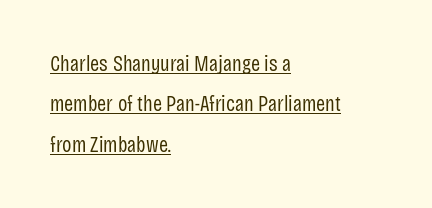
Caption: lettering with a line underneath. You can tell it's not italic because the verticals are truly vertical. Does the copy run flush right? No — it runs flush left. Stems here are at most as thick as an everyday book face.
